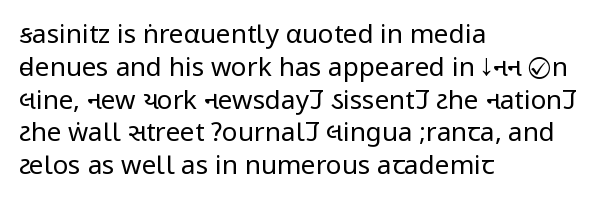
{"italic": "no", "bold": "no", "underline": "no", "align": "left", "line_spacing": "normal", "line_spacing_ratio": 1.26, "letter_spacing": "normal", "letter_spacing_em": 0.0, "glyph_px": 26}
